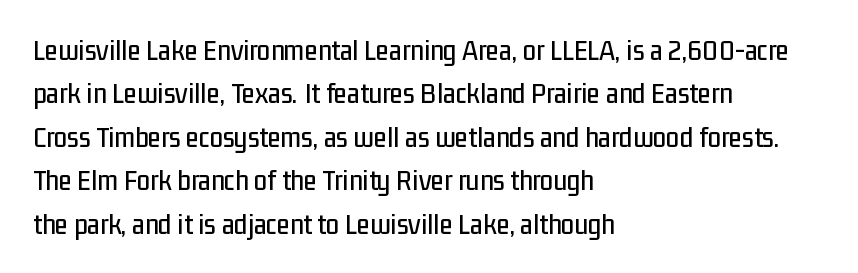
{"serif": "no", "italic": "no", "width": "condensed", "stroke_contrast": "low", "x_height": "medium", "monospaced": "no", "underline": "no", "align": "left", "line_spacing": "normal", "line_spacing_ratio": 1.45, "letter_spacing": "normal", "letter_spacing_em": 0.0, "glyph_px": 30}
